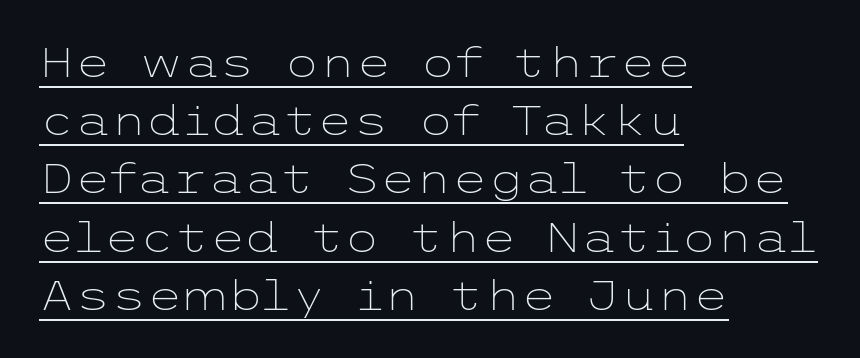
{"serif": "no", "italic": "no", "bold": "no", "weight": "light", "width": "wide", "stroke_contrast": "low", "x_height": "medium", "underline": "yes", "align": "left", "line_spacing": "normal", "line_spacing_ratio": 1.42, "letter_spacing": "normal", "letter_spacing_em": 0.0, "glyph_px": 41}
